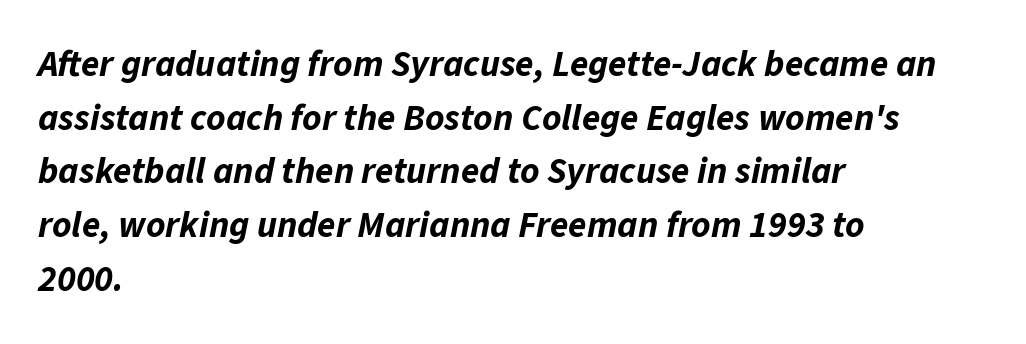
Q: Is the text bold? A: Yes.
Q: Is the text italic (slanted)? A: Yes, it leans right by about 11 degrees.
Q: Is the text underlined? A: No.
Q: How is the paragraph aligned? A: Left-aligned.
Q: Is the spacing between letters normal or unusually wide? A: Normal.
Q: Is the spacing between lines tight, normal or loose? A: Normal.
Q: Width (condensed, normal, or wide)? A: Normal.
Q: Stroke contrast? A: Low.
Q: x-height? A: Medium.
Q: Monospaced? A: No.
